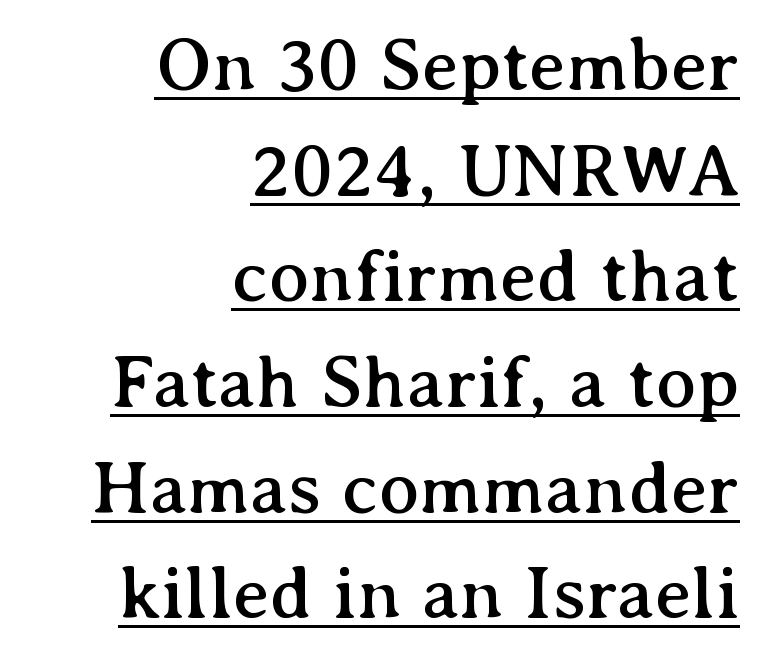
The letters advance in unequal steps, a hallmark of proportional type. Every character sits straight up, as roman type does. What's the leading like? Ordinary, nothing unusual. Horizontally, the lines are justified to the trailing edge only. Is the letter spacing exaggerated? No — it looks like the ordinary default. This rendering features underlined lettering.
